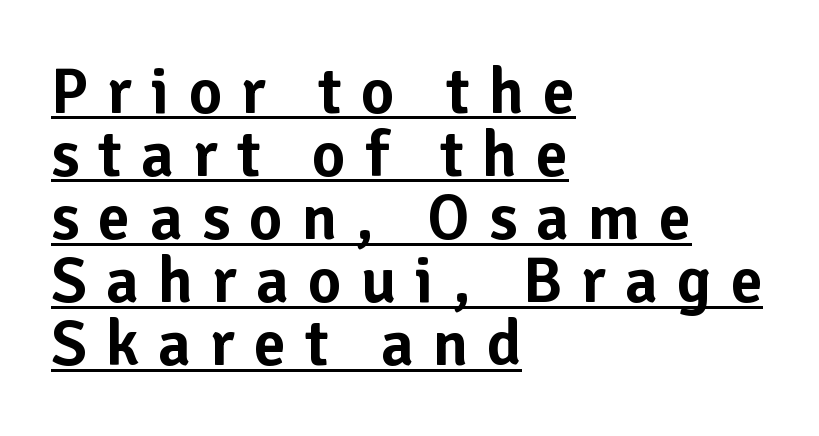
Q: Is the text italic (slanted)? A: No, it is upright.
Q: Is the typeface a serif or a sans-serif typeface? A: Sans-serif.
Q: Is the text underlined? A: Yes.
Q: How is the paragraph aligned? A: Left-aligned.
Q: Is the spacing between letters normal or unusually wide? A: Unusually wide.
Q: Is the spacing between lines tight, normal or loose? A: Tight.
Q: Width (condensed, normal, or wide)? A: Normal.
Q: Stroke contrast? A: Low.
Q: x-height? A: Medium.
Q: Monospaced? A: No.
